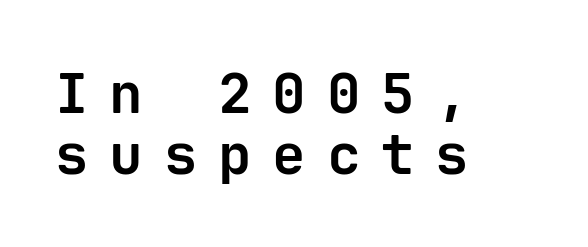
Q: Is the text bold? A: Yes.
Q: Is the text italic (slanted)? A: No, it is upright.
Q: Is the typeface a serif or a sans-serif typeface? A: Sans-serif.
Q: Is the text underlined? A: No.
Q: How is the paragraph aligned? A: Left-aligned.
Q: Is the spacing between letters normal or unusually wide? A: Unusually wide.
Q: Is the spacing between lines tight, normal or loose? A: Tight.
Q: Width (condensed, normal, or wide)? A: Normal.
Q: Stroke contrast? A: Low.
Q: x-height? A: Medium.
Q: Monospaced? A: Yes.
